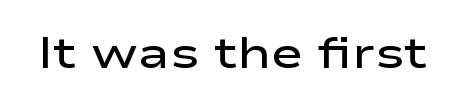
Q: Is the text bold? A: Semi-bold.
Q: Is the text italic (slanted)? A: No, it is upright.
Q: Is the typeface a serif or a sans-serif typeface? A: Sans-serif.
Q: Is the text underlined? A: No.
Q: Is the spacing between letters normal or unusually wide? A: Normal.
Q: Width (condensed, normal, or wide)? A: Wide.
Q: Stroke contrast? A: Low.
Q: x-height? A: Medium.
Q: Monospaced? A: No.
